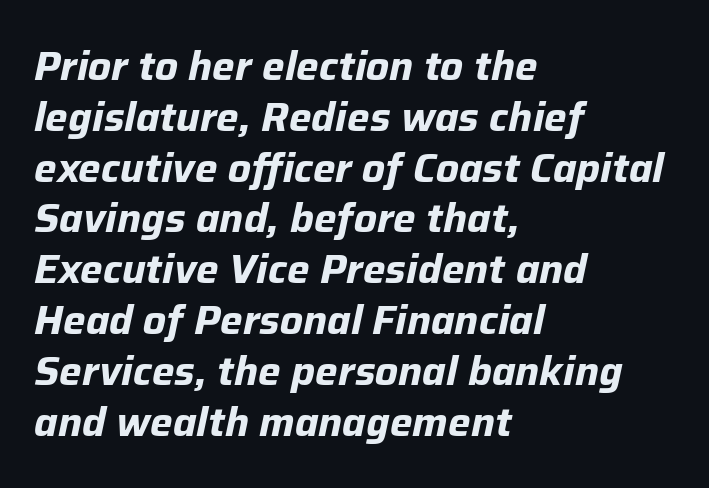
The image shows 40 px bold type, italic (leaning right); set left-aligned, normal line spacing (1.27x), normal letter spacing, not underlined; low stroke contrast and a medium x-height.
